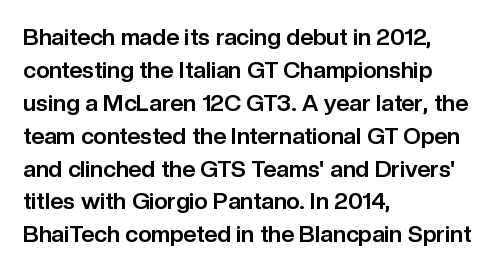
The gaps between neighbouring characters are ordinary and unremarkable. A dark, heavy texture on the line: the type is bold. Leftover space on each line is placed entirely after the last word. Reading down the column, the eye jumps a familiar distance to each next line. This is the regular roman posture of the typeface.
